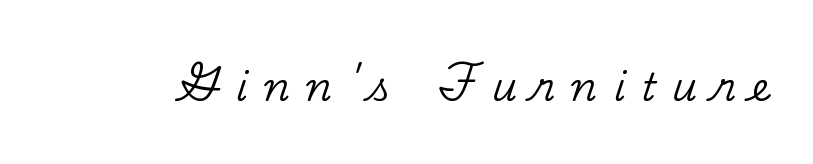
Q: Is the text italic (slanted)? A: Yes.
Q: Is the typeface a serif or a sans-serif typeface? A: Serif.
Q: Is the text underlined? A: No.
Q: Is the spacing between letters normal or unusually wide? A: Unusually wide.
Q: Width (condensed, normal, or wide)? A: Normal.
Q: Stroke contrast? A: Low.
Q: x-height? A: Small.
Q: Monospaced? A: No.
